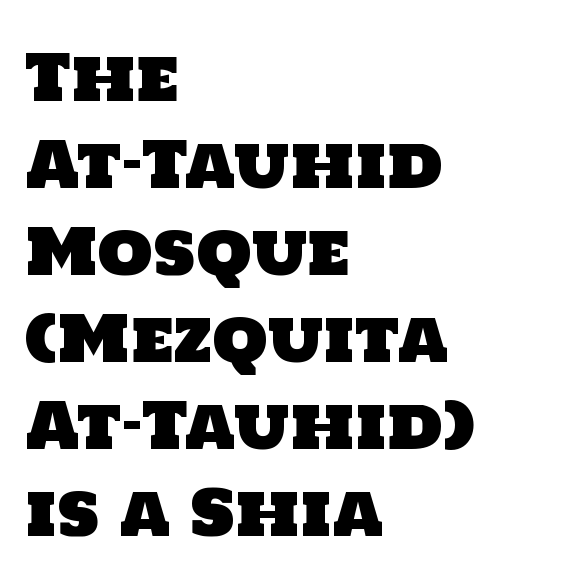
These lines stack with their left ends in a neat column. Rows of type keep a routine distance in the vertical direction. Short note: letters normally spaced. The type family on display is of the sans-serif kind. Any mark beneath the type? The region is blank.
